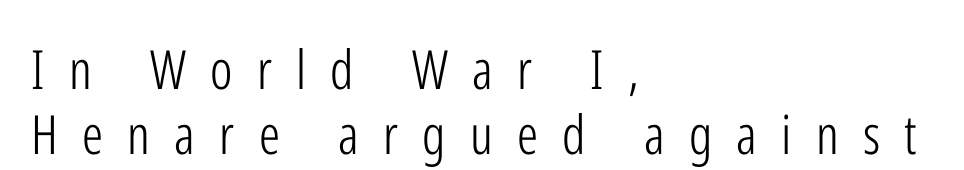
Q: Is the text bold? A: No.
Q: Is the text italic (slanted)? A: No, it is upright.
Q: Is the typeface a serif or a sans-serif typeface? A: Sans-serif.
Q: Is the text underlined? A: No.
Q: How is the paragraph aligned? A: Left-aligned.
Q: Is the spacing between letters normal or unusually wide? A: Unusually wide.
Q: Width (condensed, normal, or wide)? A: Condensed.
Q: Stroke contrast? A: Low.
Q: x-height? A: Medium.
Q: Monospaced? A: No.
